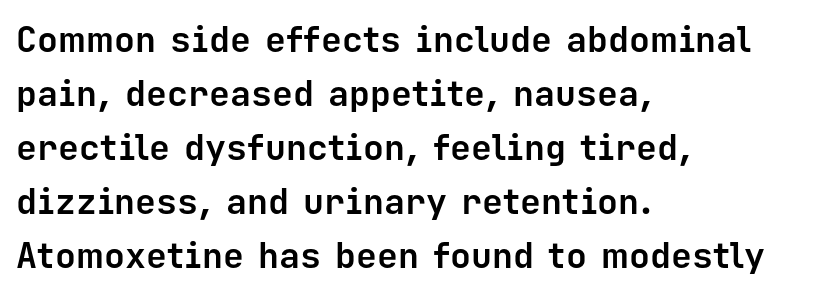
Q: Is the text bold? A: Yes.
Q: Is the text italic (slanted)? A: No, it is upright.
Q: Is the typeface a serif or a sans-serif typeface? A: Sans-serif.
Q: Is the text underlined? A: No.
Q: How is the paragraph aligned? A: Left-aligned.
Q: Is the spacing between letters normal or unusually wide? A: Normal.
Q: Is the spacing between lines tight, normal or loose? A: Normal.
Q: Width (condensed, normal, or wide)? A: Normal.
Q: Stroke contrast? A: Low.
Q: x-height? A: Medium.
Q: Monospaced? A: Yes.
